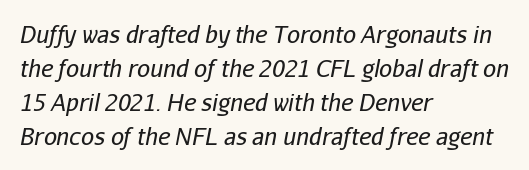
Words appear dense and cohesive because spacing is normal. Underline: absent. The font is comparable to plain body text, perhaps lighter. One-word summary of the alignment: left.
